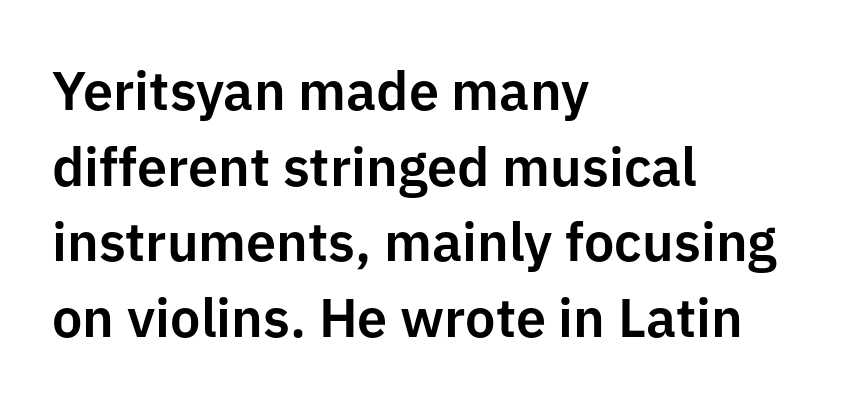
Q: Is the text italic (slanted)? A: No, it is upright.
Q: Is the typeface a serif or a sans-serif typeface? A: Sans-serif.
Q: Is the text underlined? A: No.
Q: How is the paragraph aligned? A: Left-aligned.
Q: Is the spacing between letters normal or unusually wide? A: Normal.
Q: Is the spacing between lines tight, normal or loose? A: Normal.
Q: Width (condensed, normal, or wide)? A: Normal.
Q: Stroke contrast? A: Low.
Q: x-height? A: Medium.
Q: Monospaced? A: No.
